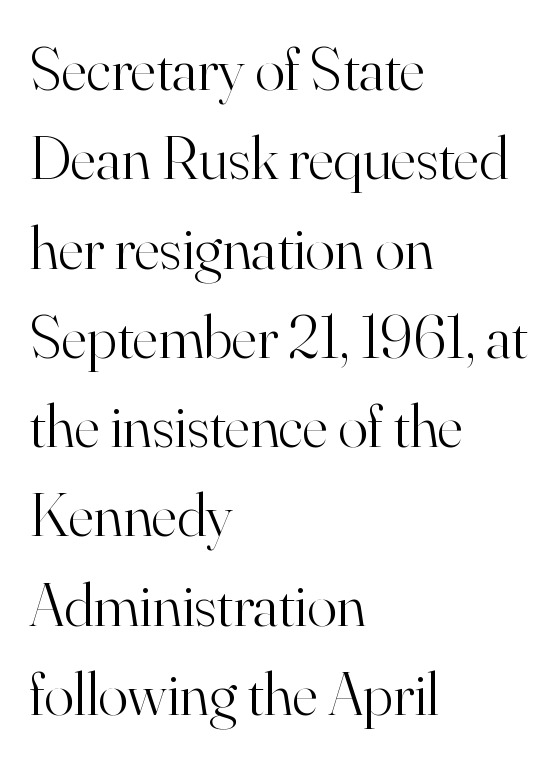
{"serif": "yes", "italic": "no", "bold": "no", "weight": "light", "width": "normal", "stroke_contrast": "high", "x_height": "small", "monospaced": "no", "underline": "no", "align": "left", "line_spacing": "normal", "line_spacing_ratio": 1.44, "letter_spacing": "normal", "letter_spacing_em": 0.0, "glyph_px": 62}
